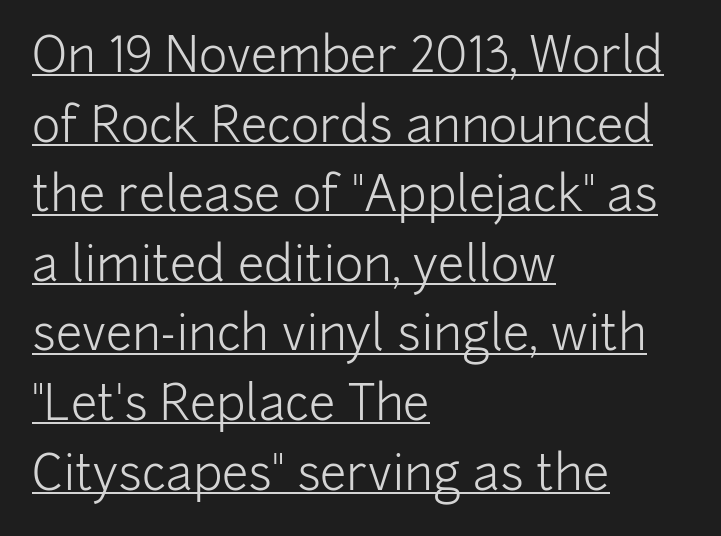
Q: Is the text bold? A: No.
Q: Is the text italic (slanted)? A: No, it is upright.
Q: Is the typeface a serif or a sans-serif typeface? A: Sans-serif.
Q: Is the text underlined? A: Yes.
Q: How is the paragraph aligned? A: Left-aligned.
Q: Is the spacing between letters normal or unusually wide? A: Normal.
Q: Is the spacing between lines tight, normal or loose? A: Normal.
Q: Width (condensed, normal, or wide)? A: Normal.
Q: Stroke contrast? A: Low.
Q: x-height? A: Medium.
Q: Monospaced? A: No.
